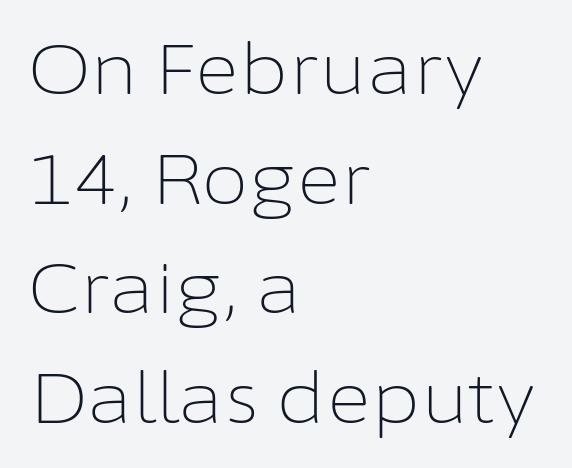
Reading down the column, the eye jumps a familiar distance to each next line. Glyph-to-glyph distance matches everyday printed text. Notice how the passage keeps a crisp vertical edge on the left only. Nothing heavy about these letters — not bold at all.
